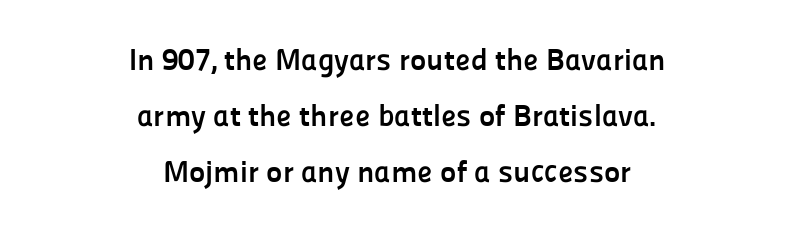
Q: Is the text bold? A: Yes.
Q: Is the text italic (slanted)? A: No, it is upright.
Q: Is the typeface a serif or a sans-serif typeface? A: Sans-serif.
Q: Is the text underlined? A: No.
Q: How is the paragraph aligned? A: Centered.
Q: Is the spacing between letters normal or unusually wide? A: Normal.
Q: Width (condensed, normal, or wide)? A: Normal.
Q: Stroke contrast? A: Low.
Q: x-height? A: Medium.
Q: Monospaced? A: No.
